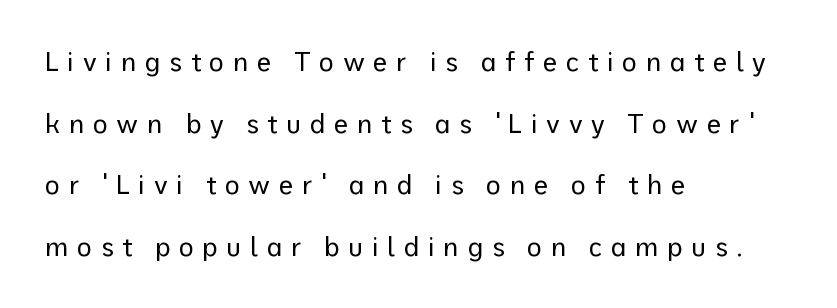
Q: Is the text bold? A: No.
Q: Is the text italic (slanted)? A: No, it is upright.
Q: Is the text underlined? A: No.
Q: How is the paragraph aligned? A: Left-aligned.
Q: Is the spacing between letters normal or unusually wide? A: Unusually wide.
Q: Is the spacing between lines tight, normal or loose? A: Loose.
